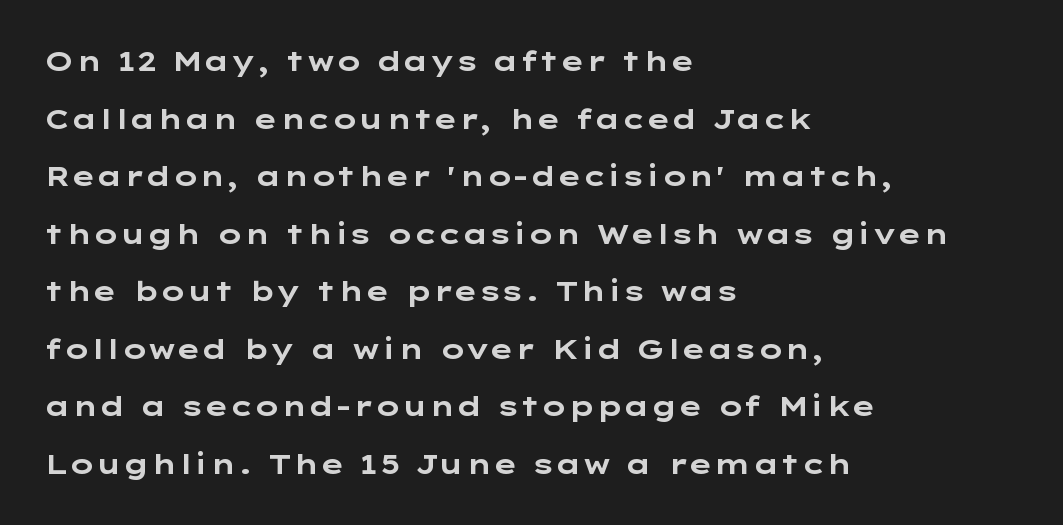
The image shows 27 px bold type, upright; set left-aligned, loose line spacing (2.13x), normal letter spacing, not underlined.
